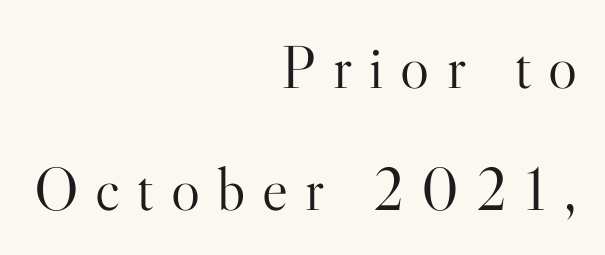
The type family on display is of the serif kind. The letters look calm and open, with moderate or lighter stems. The foot of each line stays bare and open. Does extra space separate the letters? Yes, quite a lot of it. Interline gaps are noticeably wide in this sample.
